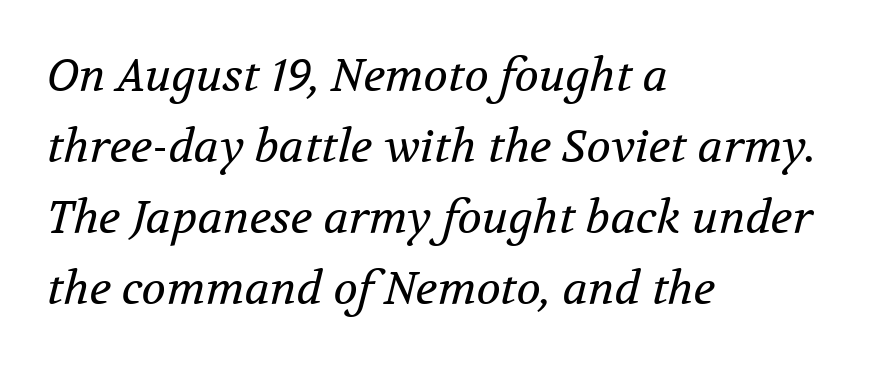
Proportional: the letters do not fall into vertical columns. Stroke thickness stays within the range of a standard reading face or lighter. These lines stack with their left ends in a neat column. The rendering uses a moderate line-height, typical for paragraphs.
